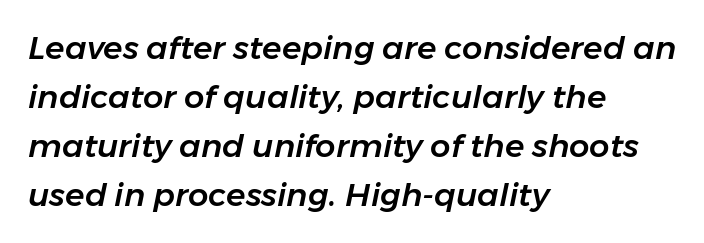
Q: Is the text italic (slanted)? A: Yes, it leans right by about 11 degrees.
Q: Is the text underlined? A: No.
Q: How is the paragraph aligned? A: Left-aligned.
Q: Is the spacing between letters normal or unusually wide? A: Normal.
Q: Is the spacing between lines tight, normal or loose? A: Normal.
Q: Width (condensed, normal, or wide)? A: Normal.
Q: Stroke contrast? A: Low.
Q: x-height? A: Medium.
Q: Monospaced? A: No.
